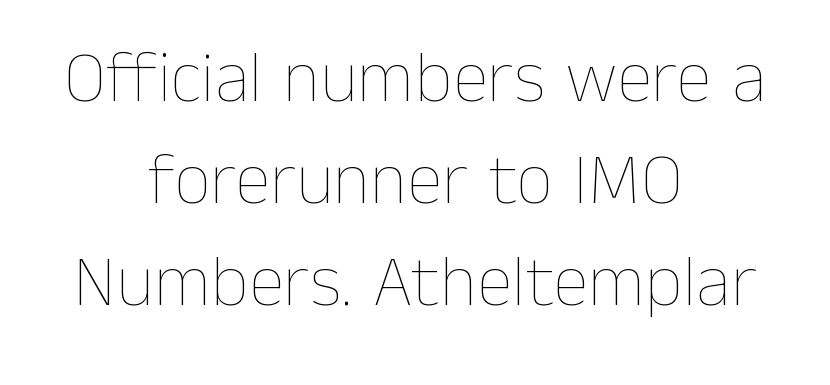
{"italic": "no", "bold": "no", "weight": "thin", "width": "normal", "stroke_contrast": "low", "x_height": "medium", "monospaced": "no", "underline": "no", "align": "center", "line_spacing": "normal", "line_spacing_ratio": 1.4, "letter_spacing": "normal", "letter_spacing_em": 0.0, "glyph_px": 73}
